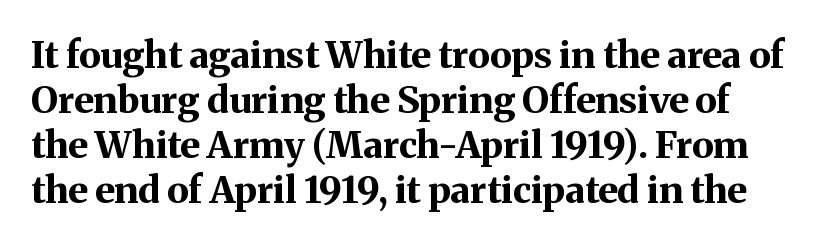
{"serif": "yes", "italic": "no", "bold": "yes", "weight": "bold", "width": "normal", "stroke_contrast": "medium", "x_height": "medium", "monospaced": "no", "underline": "no", "line_spacing_ratio": 1.22, "letter_spacing": "normal", "letter_spacing_em": 0.0, "glyph_px": 37}
